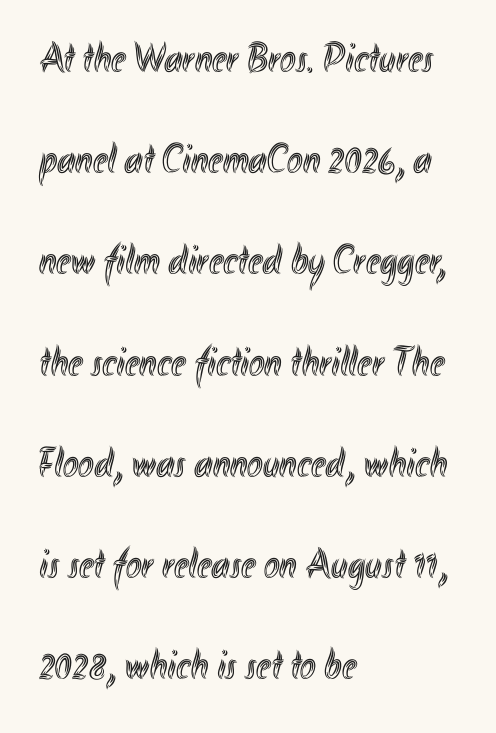
Q: Is the text italic (slanted)? A: Yes.
Q: Is the text underlined? A: No.
Q: How is the paragraph aligned? A: Left-aligned.
Q: Is the spacing between letters normal or unusually wide? A: Normal.
Q: Is the spacing between lines tight, normal or loose? A: Loose.
Q: Width (condensed, normal, or wide)? A: Condensed.
Q: x-height? A: Small.
Q: Monospaced? A: No.
